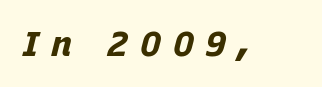
{"italic": "yes", "lean": "right", "slant_degrees": 15, "bold": "yes", "weight": "bold", "width": "normal", "stroke_contrast": "low", "x_height": "large", "monospaced": "no", "underline": "no", "letter_spacing": "wide", "letter_spacing_em": 0.34, "glyph_px": 35}
